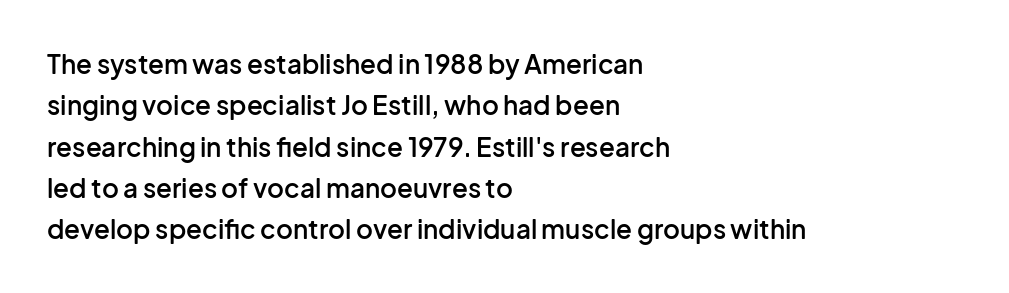
The lines are quadded left. Descenders hang freely into open space. Semibold letterforms, between regular and bold. Observe the ordinary spacing: letters are neighbours, not strangers.
